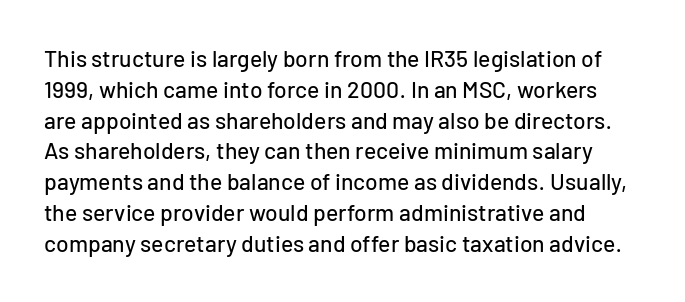
Q: Is the text italic (slanted)? A: No, it is upright.
Q: Is the text underlined? A: No.
Q: Is the spacing between letters normal or unusually wide? A: Normal.
Q: Is the spacing between lines tight, normal or loose? A: Normal.
